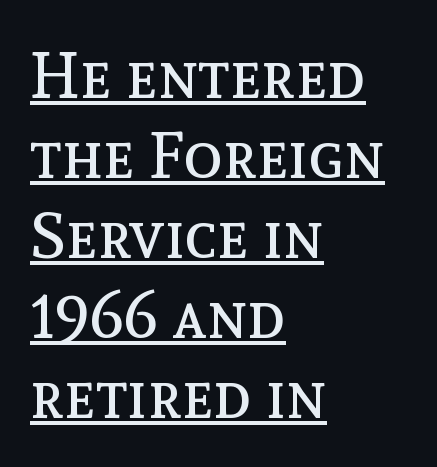
Q: Is the text bold? A: No.
Q: Is the text italic (slanted)? A: No, it is upright.
Q: Is the text underlined? A: Yes.
Q: How is the paragraph aligned? A: Left-aligned.
Q: Is the spacing between letters normal or unusually wide? A: Normal.
Q: Width (condensed, normal, or wide)? A: Normal.
Q: x-height? A: Medium.
Q: Monospaced? A: No.
